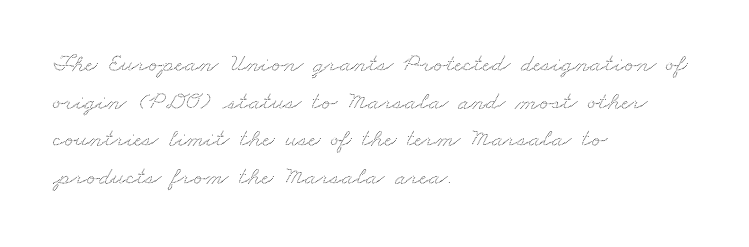
{"underline": "no", "align": "left", "line_spacing": "normal", "line_spacing_ratio": 1.45, "letter_spacing": "normal", "letter_spacing_em": 0.0, "glyph_px": 26}
